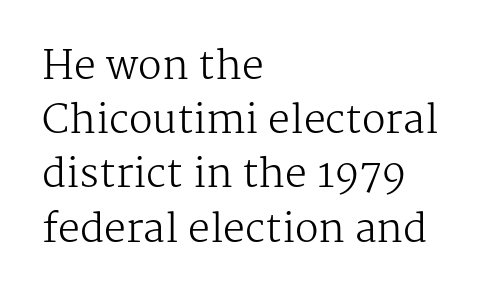
The image shows 39 px regular-weight serif type, upright; set left-aligned, normal line spacing (1.39x), normal letter spacing, not underlined; medium stroke contrast and a medium x-height.
